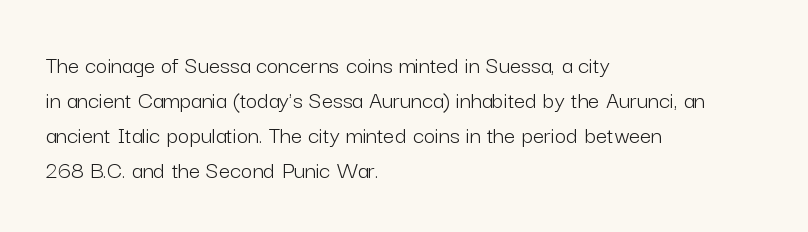
{"italic": "no", "bold": "no", "underline": "no", "align": "left", "line_spacing": "normal", "line_spacing_ratio": 1.4, "letter_spacing": "normal", "letter_spacing_em": 0.0, "glyph_px": 25}
